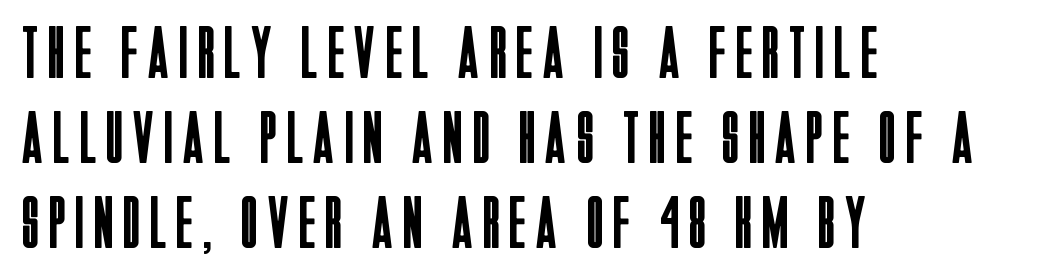
The image shows 74 px regular-weight, condensed sans-serif type, upright; set left-aligned, tight line spacing (1.15x), not underlined; low stroke contrast and a large x-height.
